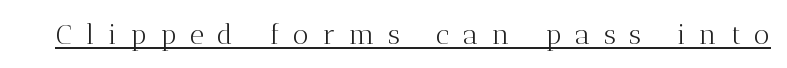
The image shows 28 px light serif type, upright; set unusually wide letter spacing (+0.49 em), underlined; medium stroke contrast and a medium x-height.
